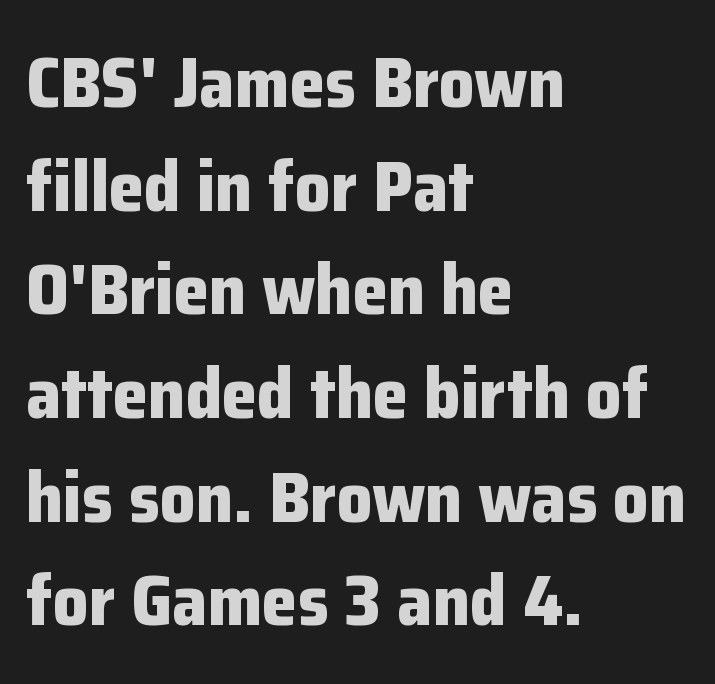
Q: Is the text bold? A: Yes.
Q: Is the text italic (slanted)? A: No, it is upright.
Q: Is the typeface a serif or a sans-serif typeface? A: Sans-serif.
Q: Is the text underlined? A: No.
Q: How is the paragraph aligned? A: Left-aligned.
Q: Is the spacing between letters normal or unusually wide? A: Normal.
Q: Is the spacing between lines tight, normal or loose? A: Normal.
Q: Width (condensed, normal, or wide)? A: Normal.
Q: Stroke contrast? A: Low.
Q: x-height? A: Medium.
Q: Monospaced? A: No.
